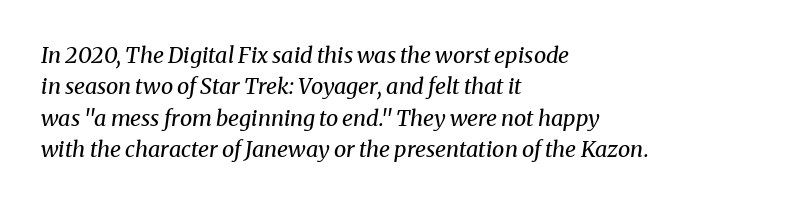
{"italic": "yes", "lean": "right", "slant_degrees": 8, "bold": "no", "underline": "no", "align": "left", "line_spacing": "normal", "line_spacing_ratio": 1.43, "letter_spacing": "normal", "letter_spacing_em": 0.0, "glyph_px": 22}
